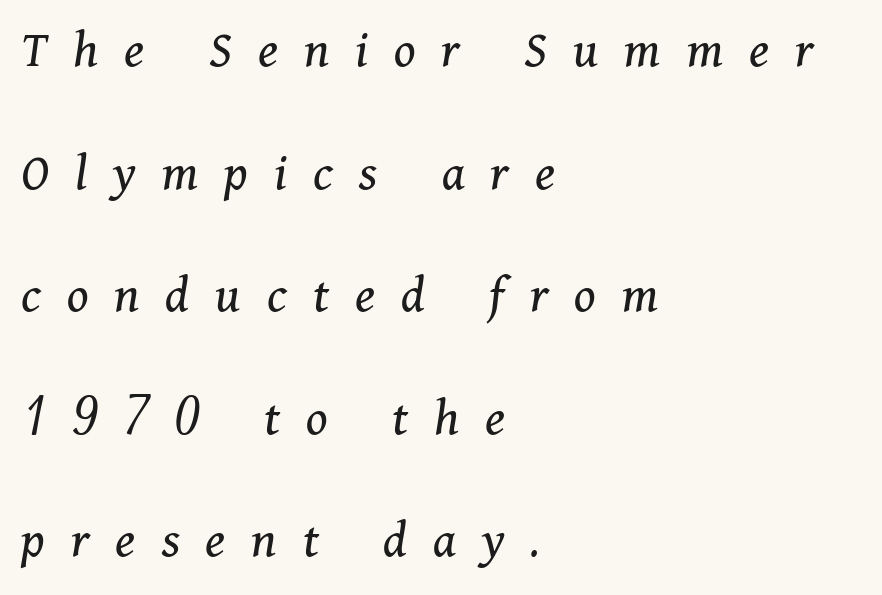
Q: Is the text bold? A: No.
Q: Is the text italic (slanted)? A: Yes, it leans right by about 11 degrees.
Q: Is the typeface a serif or a sans-serif typeface? A: Serif.
Q: Is the text underlined? A: No.
Q: How is the paragraph aligned? A: Left-aligned.
Q: Is the spacing between letters normal or unusually wide? A: Unusually wide.
Q: Is the spacing between lines tight, normal or loose? A: Loose.
Q: Width (condensed, normal, or wide)? A: Normal.
Q: Stroke contrast? A: Medium.
Q: x-height? A: Medium.
Q: Monospaced? A: No.
